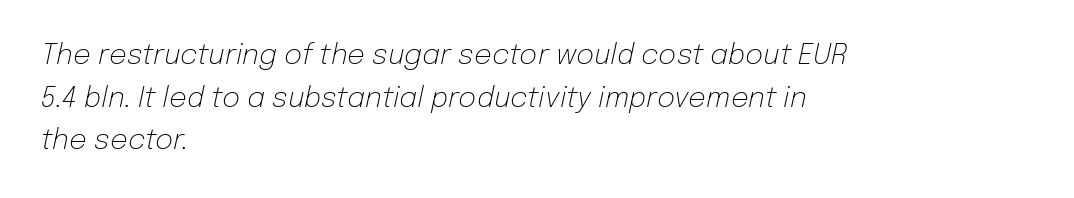
The image shows 28 px light type, italic (leaning right); set left-aligned, normal line spacing (1.52x), normal letter spacing, not underlined; low stroke contrast and a medium x-height.
